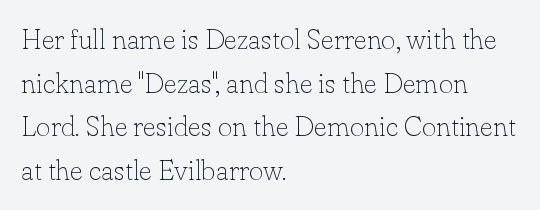
Each letter keeps its own natural width here, so spacing adapts to shape. Each row of text sits above clean, open space. Letters have the restrained weight of plain body copy at most. Yep, those are serifs on the letters. Short note: letters normally spaced.
